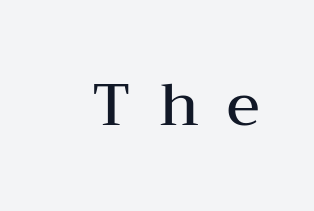
Q: Is the text bold? A: Semi-bold.
Q: Is the text italic (slanted)? A: No, it is upright.
Q: Is the typeface a serif or a sans-serif typeface? A: Serif.
Q: Is the text underlined? A: No.
Q: Is the spacing between letters normal or unusually wide? A: Unusually wide.
Q: Width (condensed, normal, or wide)? A: Wide.
Q: Stroke contrast? A: Medium.
Q: x-height? A: Medium.
Q: Monospaced? A: No.
